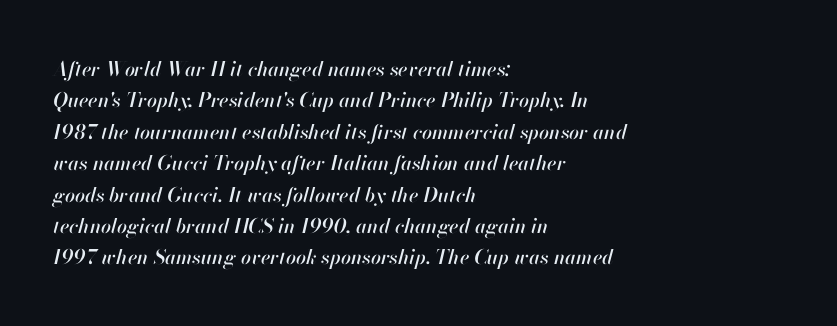
{"italic": "yes", "lean": "right", "slant_degrees": 13, "underline": "no", "align": "left", "line_spacing": "normal", "line_spacing_ratio": 1.57, "letter_spacing": "normal", "letter_spacing_em": 0.0, "glyph_px": 20}
